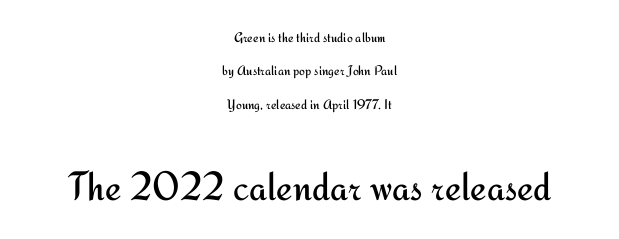
Which chunk is bigger? The second one — the bottom block dwarfs the top. Serif or sans? Sans — the stroke terminals are bare. The text block is weighted toward neither margin, spreading evenly from the middle. Letter spacing: default. No chunkiness to these letters — they're not bold.
